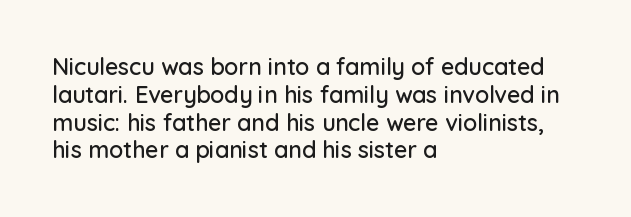
Q: Is the text italic (slanted)? A: No, it is upright.
Q: Is the text underlined? A: No.
Q: How is the paragraph aligned? A: Left-aligned.
Q: Is the spacing between letters normal or unusually wide? A: Normal.
